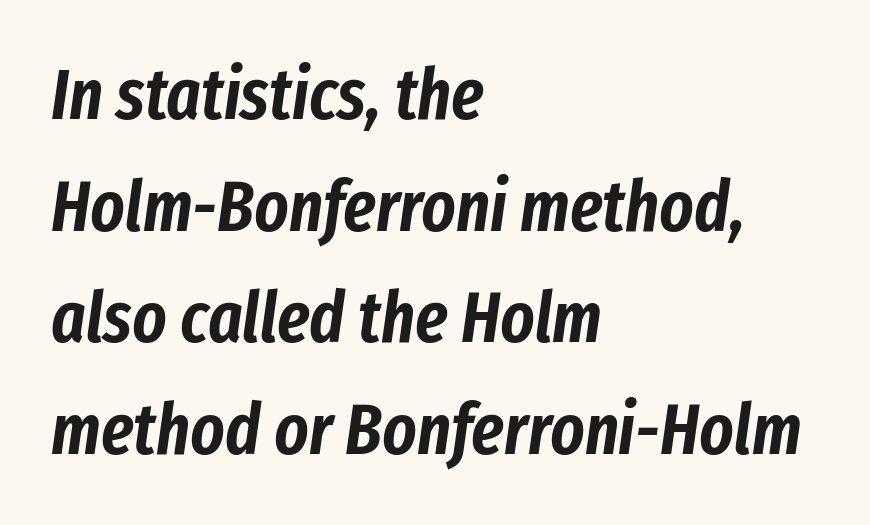
The image shows 72 px condensed type, italic (leaning right); set left-aligned, normal line spacing (1.55x), normal letter spacing, not underlined; low stroke contrast and a medium x-height.
